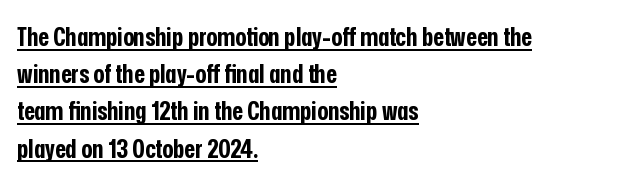
{"italic": "no", "bold": "yes", "underline": "yes", "align": "left", "line_spacing": "normal", "line_spacing_ratio": 1.43, "letter_spacing": "normal", "letter_spacing_em": 0.0, "glyph_px": 26}
